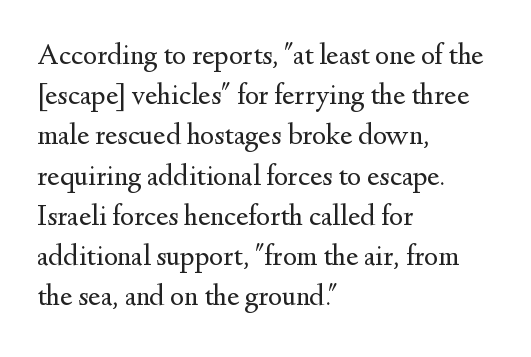
The image shows 30 px regular-weight serif type, upright; set left-aligned, normal line spacing (1.34x), normal letter spacing, not underlined; medium stroke contrast and a small x-height.
